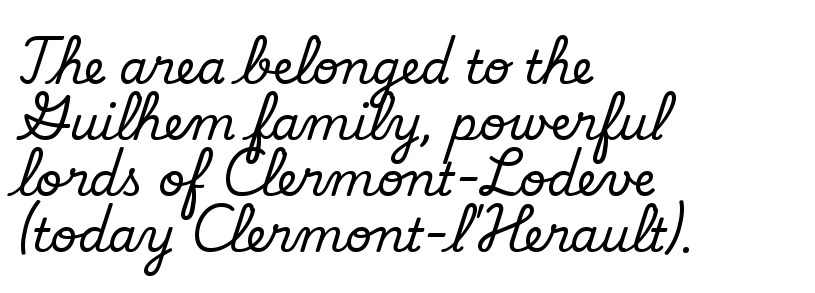
Q: Is the text bold? A: No.
Q: Is the typeface a serif or a sans-serif typeface? A: Sans-serif.
Q: Is the text underlined? A: No.
Q: How is the paragraph aligned? A: Left-aligned.
Q: Is the spacing between letters normal or unusually wide? A: Normal.
Q: Width (condensed, normal, or wide)? A: Normal.
Q: Stroke contrast? A: Low.
Q: x-height? A: Small.
Q: Monospaced? A: No.
